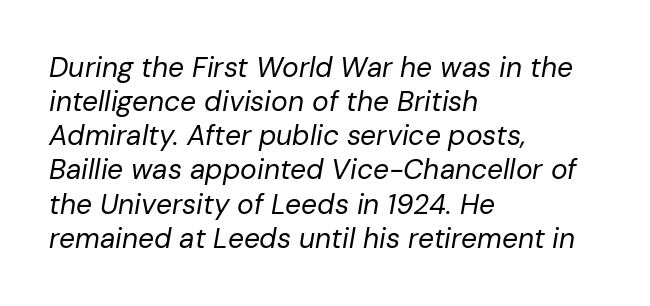
Proportional: the letters do not fall into vertical columns. Beneath every word, the page is bare. Letters have the restrained weight of plain body copy at most. If you drew a line through each stem, it would be angled.
